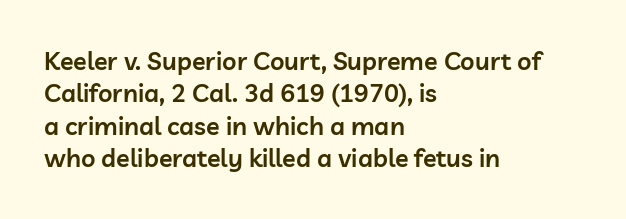
{"italic": "no", "bold": "semi", "underline": "no", "align": "left", "line_spacing": "normal", "line_spacing_ratio": 1.3, "letter_spacing": "normal", "letter_spacing_em": 0.0, "glyph_px": 25}
